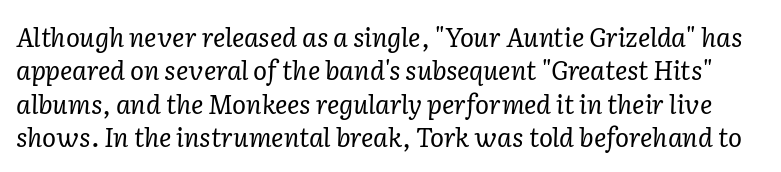
Q: Is the text bold? A: No.
Q: Is the text italic (slanted)? A: Yes, it leans right by about 2 degrees.
Q: Is the text underlined? A: No.
Q: Is the spacing between letters normal or unusually wide? A: Normal.
Q: Is the spacing between lines tight, normal or loose? A: Normal.
